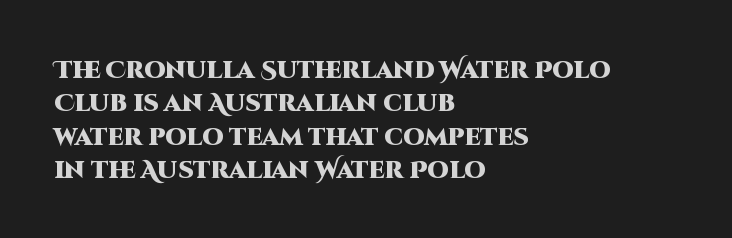
The image shows 24 px bold type, upright; set left-aligned, normal line spacing (1.39x), normal letter spacing, not underlined.
